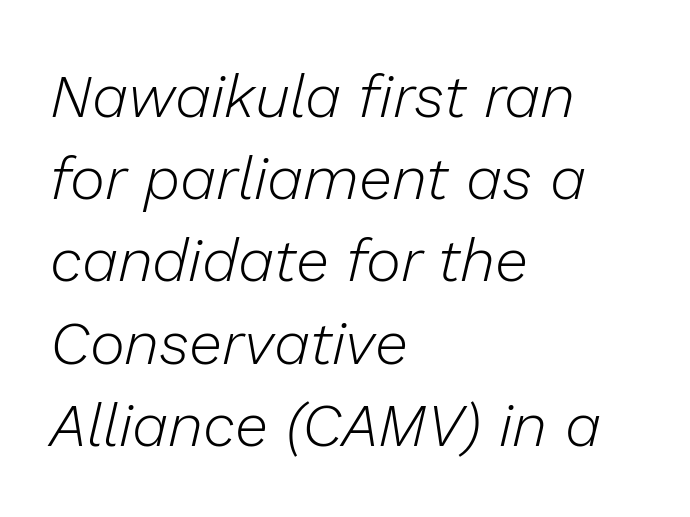
{"italic": "yes", "lean": "right", "slant_degrees": 13, "bold": "no", "weight": "light", "width": "normal", "stroke_contrast": "low", "x_height": "medium", "monospaced": "no", "underline": "no", "align": "left", "line_spacing": "normal", "line_spacing_ratio": 1.37, "letter_spacing": "normal", "letter_spacing_em": 0.0, "glyph_px": 60}
